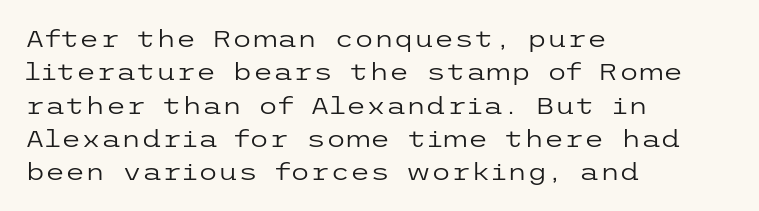
The image shows 23 px text type, upright; set left-aligned, normal line spacing (1.45x), normal letter spacing, not underlined.
